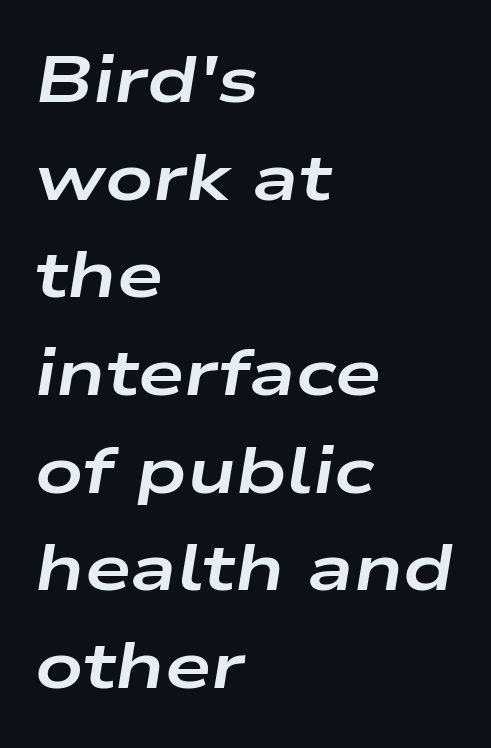
{"italic": "yes", "lean": "right", "slant_degrees": 9, "bold": "yes", "weight": "bold", "width": "wide", "stroke_contrast": "low", "x_height": "medium", "monospaced": "no", "underline": "no", "align": "left", "line_spacing": "normal", "line_spacing_ratio": 1.48, "letter_spacing": "normal", "letter_spacing_em": 0.0, "glyph_px": 66}
